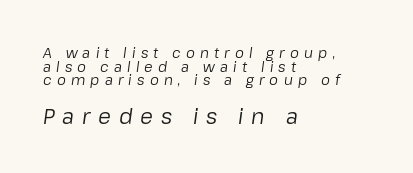
Has an underline been added? It has not. The passage shown stacks its lines with hardly any gap. Weight: in the light-to-regular range. This sample uses expanded letter spacing, leaving extra air between glyphs. Tall strokes in this sample are angled rather than plumb. Visually the block forms a straight wall on the left and a jagged coastline on the right.
